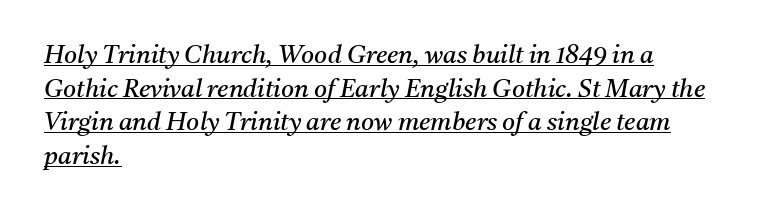
The block of text has a typical density, with ordinary space between rows. The words here are underlined. Students, note that the glyphs here touch the page at normal intervals. The paragraph shown leans on its left margin. The face looks like a standard text weight, possibly lighter. The letters are slanted; this is an italic face.
